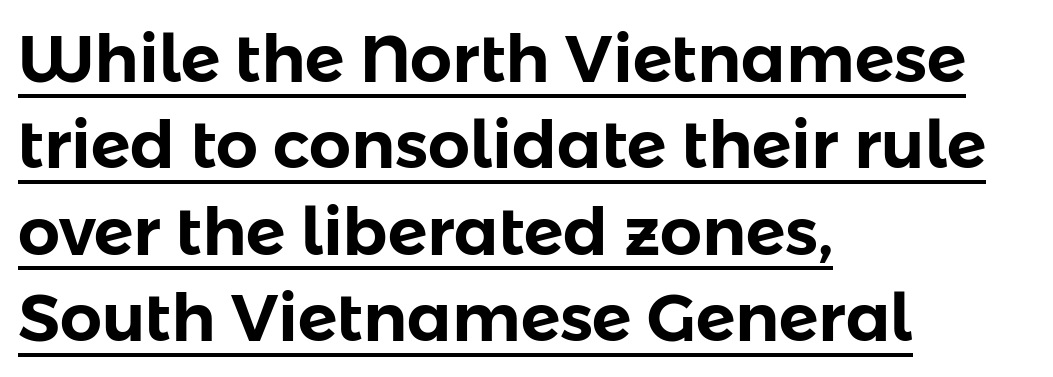
The image shows 66 px sans-serif type, upright; set left-aligned, normal line spacing (1.31x), normal letter spacing, underlined; low stroke contrast and a medium x-height.
